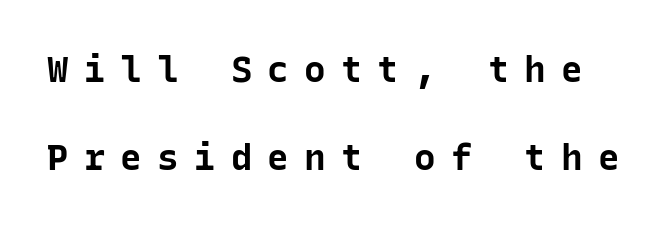
The image shows 36 px bold sans-serif type, upright, monospaced; set loose line spacing (2.45x), unusually wide letter spacing (+0.42 em), not underlined; low stroke contrast and a medium x-height.
